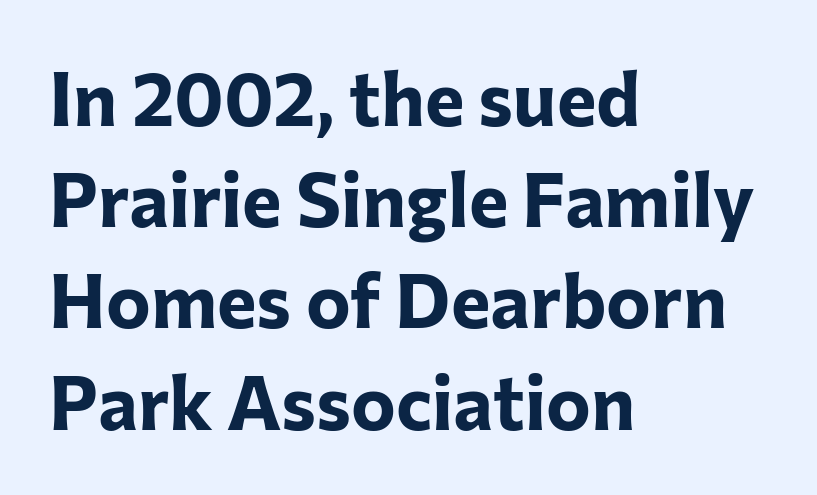
{"serif": "no", "italic": "no", "bold": "yes", "weight": "bold", "width": "normal", "stroke_contrast": "low", "x_height": "medium", "monospaced": "no", "underline": "no", "align": "left", "line_spacing": "normal", "line_spacing_ratio": 1.35, "letter_spacing": "normal", "letter_spacing_em": 0.0, "glyph_px": 75}
